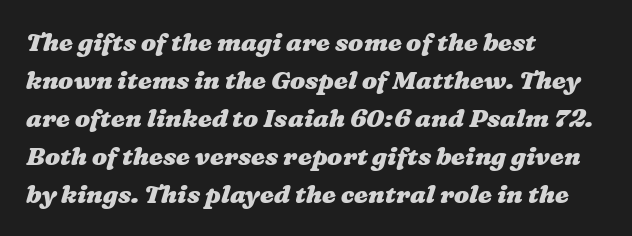
Q: Is the text bold? A: Yes.
Q: Is the text underlined? A: No.
Q: How is the paragraph aligned? A: Left-aligned.
Q: Is the spacing between letters normal or unusually wide? A: Normal.
Q: Is the spacing between lines tight, normal or loose? A: Normal.
